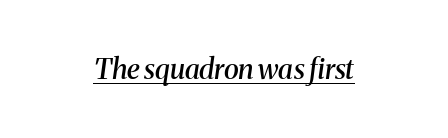
The image shows 28 px semibold serif type, italic (leaning right); set normal letter spacing, underlined; medium stroke contrast and a medium x-height.
